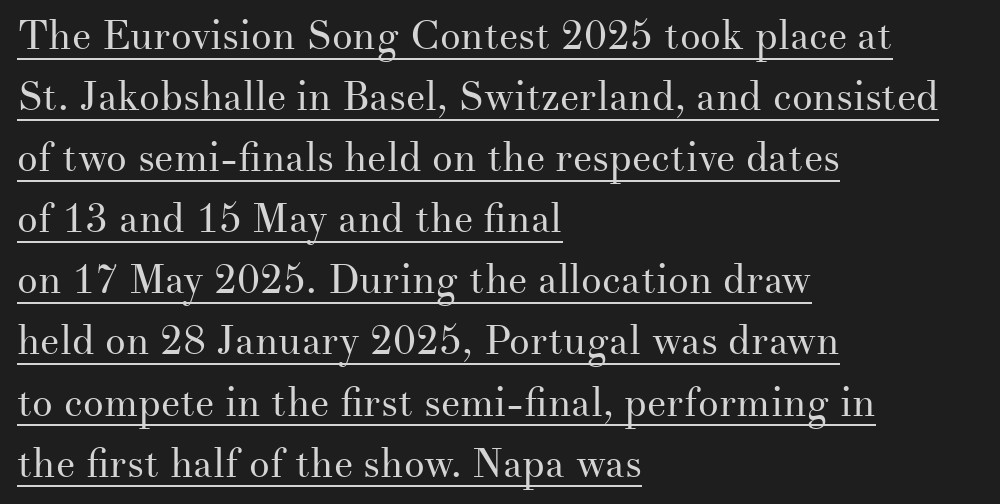
{"serif": "yes", "italic": "no", "bold": "no", "weight": "regular", "width": "normal", "stroke_contrast": "medium", "x_height": "small", "monospaced": "no", "underline": "yes", "align": "left", "line_spacing": "normal", "line_spacing_ratio": 1.49, "letter_spacing": "normal", "letter_spacing_em": 0.0, "glyph_px": 41}
